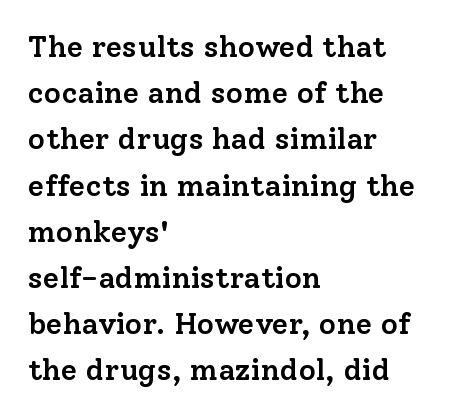
{"serif": "yes", "italic": "no", "bold": "semi", "weight": "semibold", "width": "normal", "stroke_contrast": "low", "x_height": "medium", "monospaced": "no", "underline": "no", "align": "left", "line_spacing": "normal", "line_spacing_ratio": 1.54, "letter_spacing": "normal", "letter_spacing_em": 0.0, "glyph_px": 30}
